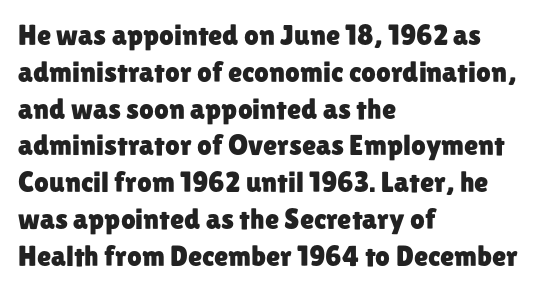
Students, note that the glyphs here touch the page at normal intervals. Lines of text with bare space underneath. Think of a printed novel: that variable character pitch is what you see here. Look at the bottom of the vertical strokes: they stop flat, with no serifs.
